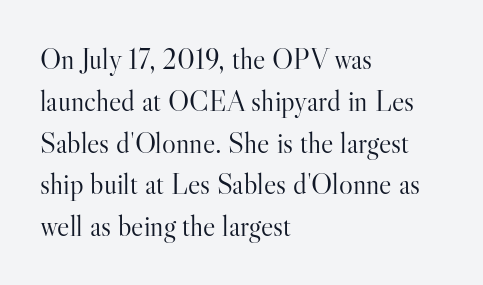
{"serif": "yes", "italic": "no", "bold": "no", "weight": "light", "width": "normal", "stroke_contrast": "high", "x_height": "small", "monospaced": "no", "underline": "no", "align": "left", "line_spacing": "normal", "line_spacing_ratio": 1.44, "letter_spacing": "normal", "letter_spacing_em": 0.0, "glyph_px": 29}
